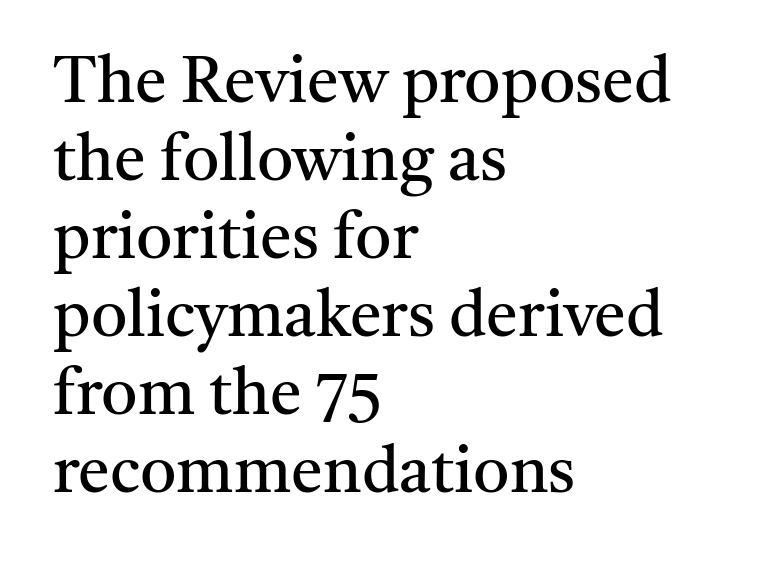
Q: Is the text bold? A: No.
Q: Is the text italic (slanted)? A: No, it is upright.
Q: Is the typeface a serif or a sans-serif typeface? A: Serif.
Q: Is the text underlined? A: No.
Q: How is the paragraph aligned? A: Left-aligned.
Q: Is the spacing between letters normal or unusually wide? A: Normal.
Q: Width (condensed, normal, or wide)? A: Normal.
Q: Stroke contrast? A: Medium.
Q: x-height? A: Medium.
Q: Monospaced? A: No.
